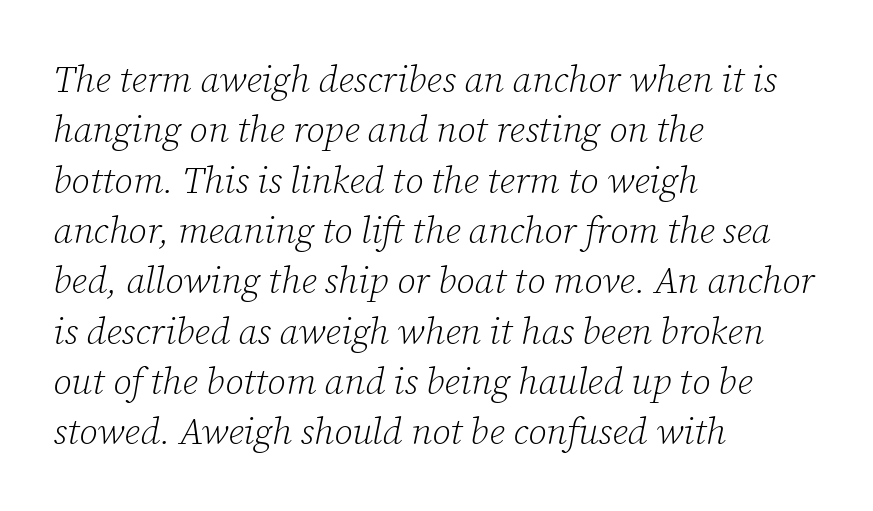
The image shows 37 px light serif type, italic (leaning right); set left-aligned, normal line spacing (1.36x), normal letter spacing, not underlined; low stroke contrast and a medium x-height.
